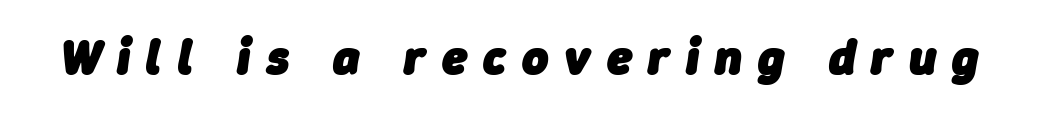
Q: Is the text bold? A: Yes.
Q: Is the text italic (slanted)? A: Yes, it leans right by about 9 degrees.
Q: Is the text underlined? A: No.
Q: Is the spacing between letters normal or unusually wide? A: Unusually wide.
Q: Width (condensed, normal, or wide)? A: Normal.
Q: Stroke contrast? A: Low.
Q: x-height? A: Medium.
Q: Monospaced? A: No.
